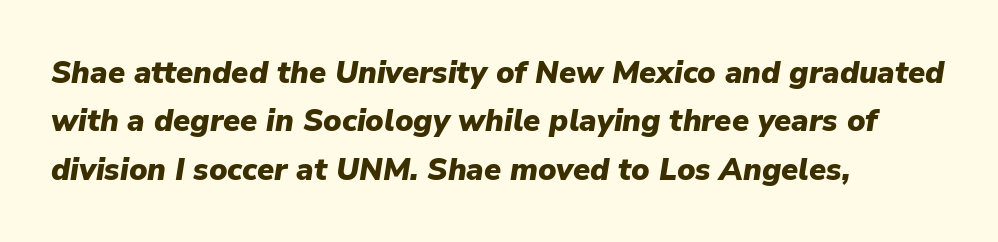
The image shows 31 px heavy type, italic (leaning right); set left-aligned, normal line spacing (1.56x), normal letter spacing, not underlined; low stroke contrast and a medium x-height.
